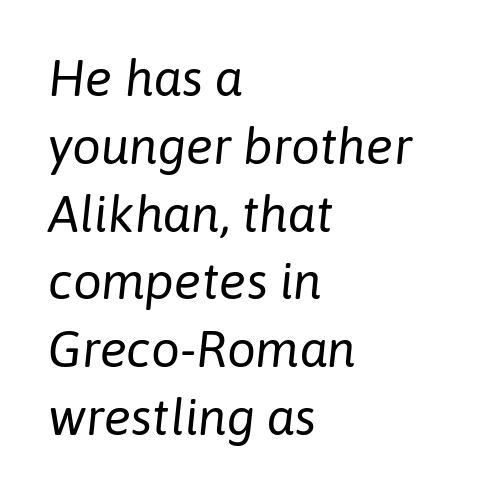
Q: Is the text bold? A: No.
Q: Is the text italic (slanted)? A: Yes, it leans right by about 6 degrees.
Q: Is the text underlined? A: No.
Q: How is the paragraph aligned? A: Left-aligned.
Q: Is the spacing between letters normal or unusually wide? A: Normal.
Q: Is the spacing between lines tight, normal or loose? A: Normal.
Q: Width (condensed, normal, or wide)? A: Normal.
Q: Stroke contrast? A: Low.
Q: x-height? A: Medium.
Q: Monospaced? A: No.
